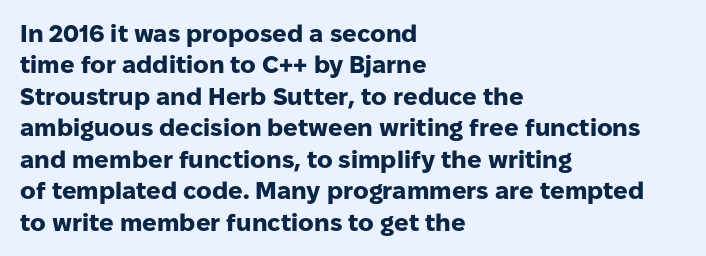
Caption: standard tracking, unaltered. In CSS terms this would be text-align: left. Unlike italic type, these characters show no tilt at all. A dark, heavy texture on the line: the type is bold.
